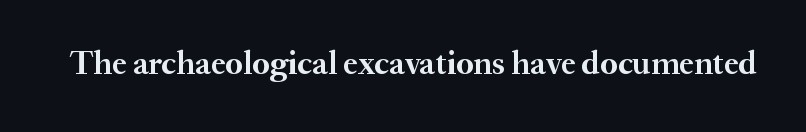
{"serif": "yes", "italic": "no", "bold": "yes", "weight": "semibold", "width": "normal", "stroke_contrast": "medium", "x_height": "small", "monospaced": "no", "underline": "no", "letter_spacing": "normal", "letter_spacing_em": 0.0, "glyph_px": 33}
